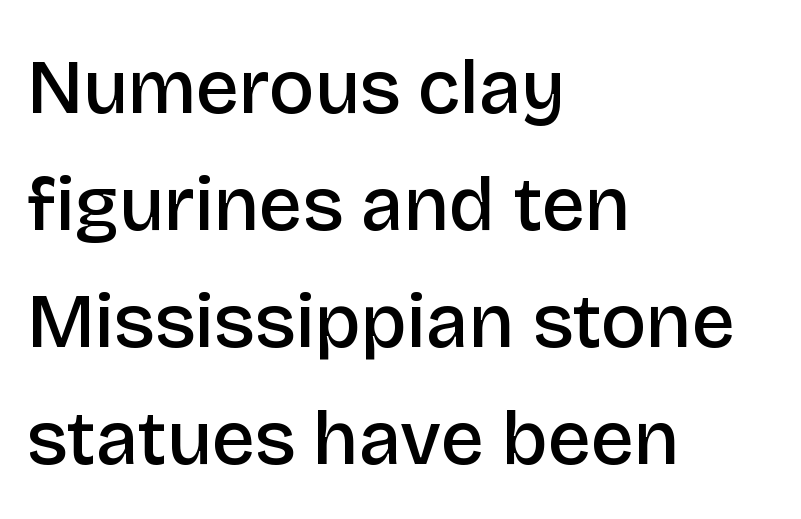
Spacing verdict: proportional, widths tailored to each character. A roman cut, with each character standing at attention. This is sans-serif lettering, the kind often seen on screens and signage. Moderately thickened strokes mark this as semibold type.
